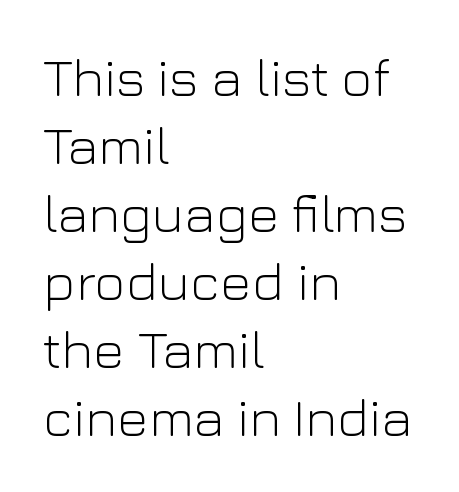
The image shows 54 px light sans-serif type, upright; set left-aligned, normal line spacing (1.26x), normal letter spacing, not underlined; low stroke contrast and a medium x-height.
